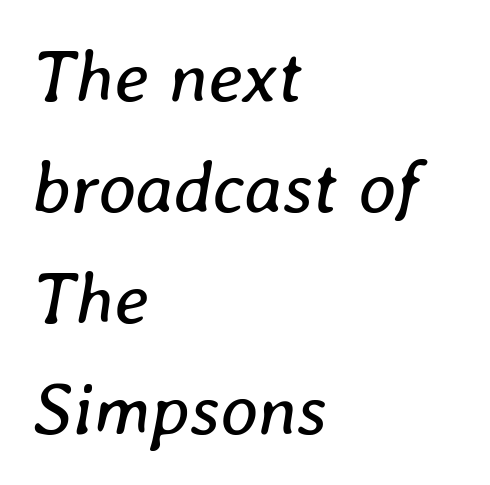
The image shows 73 px regular-weight type, italic (leaning right); set left-aligned, normal line spacing (1.52x), normal letter spacing, not underlined; low stroke contrast and a medium x-height.
